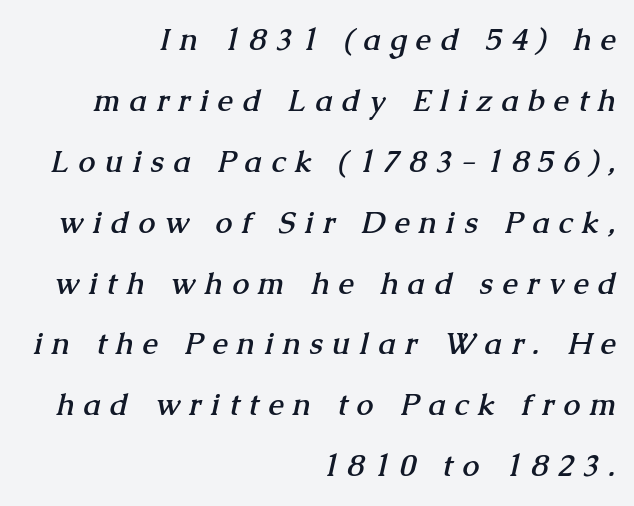
Q: Is the text bold? A: Yes.
Q: Is the typeface a serif or a sans-serif typeface? A: Serif.
Q: Is the text underlined? A: No.
Q: How is the paragraph aligned? A: Right-aligned.
Q: Is the spacing between letters normal or unusually wide? A: Unusually wide.
Q: Is the spacing between lines tight, normal or loose? A: Loose.
Q: Width (condensed, normal, or wide)? A: Normal.
Q: Stroke contrast? A: Medium.
Q: x-height? A: Medium.
Q: Monospaced? A: No.
